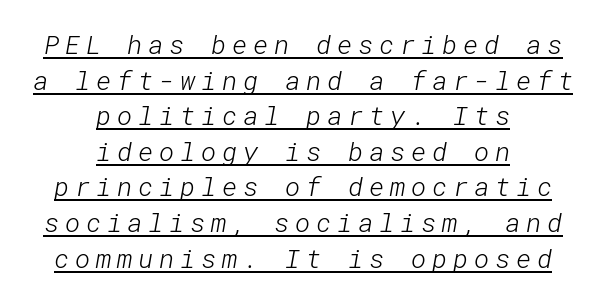
The image shows 26 px text type; set centered, normal line spacing (1.37x), unusually wide letter spacing (+0.22 em), underlined.
